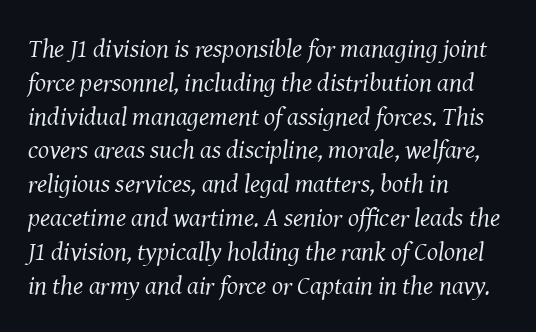
The image shows 26 px text type, italic (leaning right); set left-aligned, normal line spacing (1.3x), normal letter spacing, not underlined.
